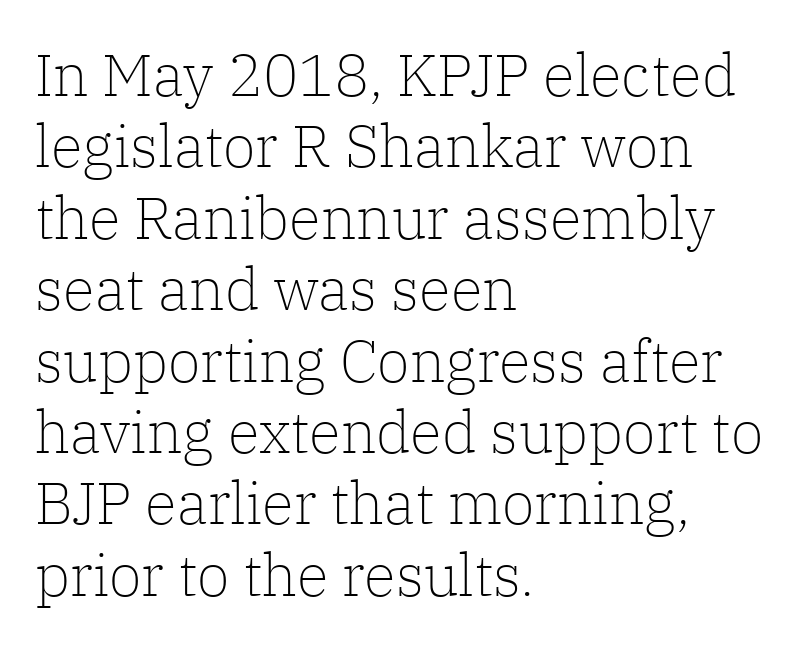
The compositor pushed each line to the left boundary. Spacing verdict: proportional, widths tailored to each character. The face used here is seriffed, in the tradition of book romans. No heavy texture on the line: the type isn't bold.
